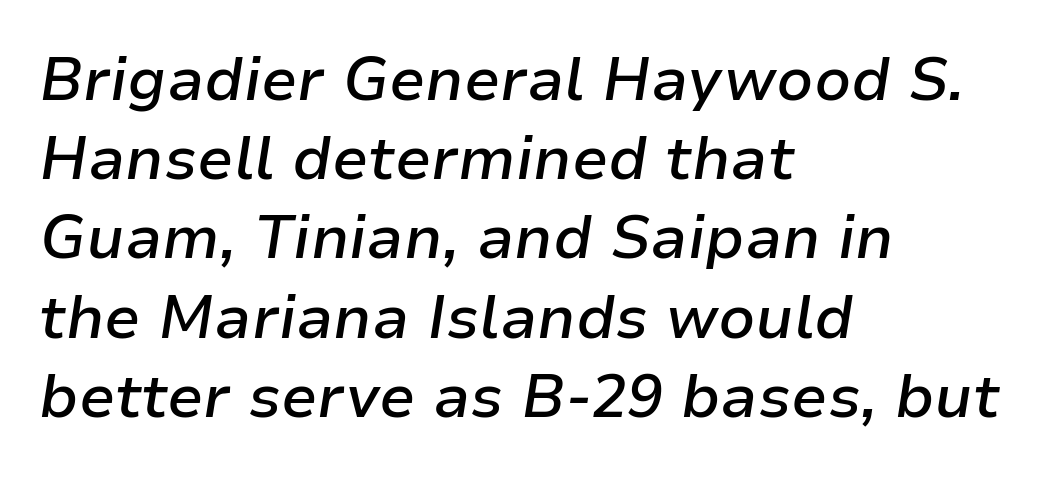
Q: Is the text bold? A: Semi-bold.
Q: Is the text italic (slanted)? A: Yes, it leans right by about 9 degrees.
Q: Is the text underlined? A: No.
Q: How is the paragraph aligned? A: Left-aligned.
Q: Is the spacing between letters normal or unusually wide? A: Normal.
Q: Is the spacing between lines tight, normal or loose? A: Normal.
Q: Width (condensed, normal, or wide)? A: Normal.
Q: Stroke contrast? A: Low.
Q: x-height? A: Medium.
Q: Monospaced? A: No.
